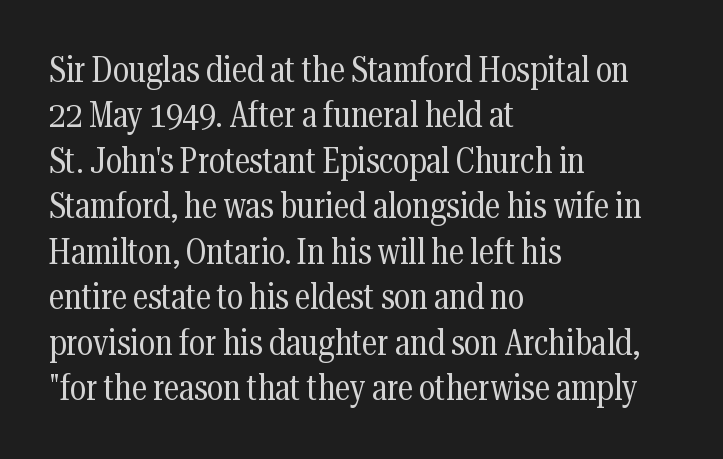
Q: Is the text bold? A: No.
Q: Is the text italic (slanted)? A: No, it is upright.
Q: Is the typeface a serif or a sans-serif typeface? A: Serif.
Q: Is the text underlined? A: No.
Q: How is the paragraph aligned? A: Left-aligned.
Q: Is the spacing between letters normal or unusually wide? A: Normal.
Q: Is the spacing between lines tight, normal or loose? A: Normal.
Q: Width (condensed, normal, or wide)? A: Condensed.
Q: Stroke contrast? A: Medium.
Q: x-height? A: Medium.
Q: Monospaced? A: No.
